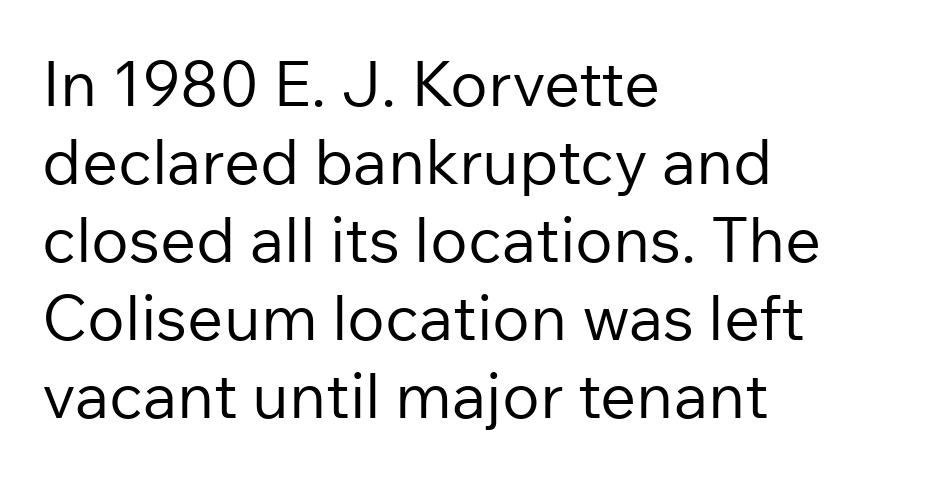
{"serif": "no", "italic": "no", "bold": "no", "weight": "regular", "width": "normal", "stroke_contrast": "low", "x_height": "medium", "monospaced": "no", "underline": "no", "align": "left", "line_spacing_ratio": 1.24, "letter_spacing": "normal", "letter_spacing_em": 0.0, "glyph_px": 63}
